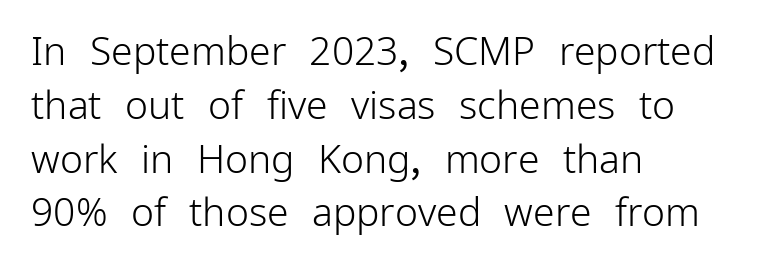
Tracking here is standard; glyphs follow each other at the usual distance. Bold? No — there's no thickening of the strokes. The gap between lines stays unmarked. These lines are rendered in a variable-pitch font.
